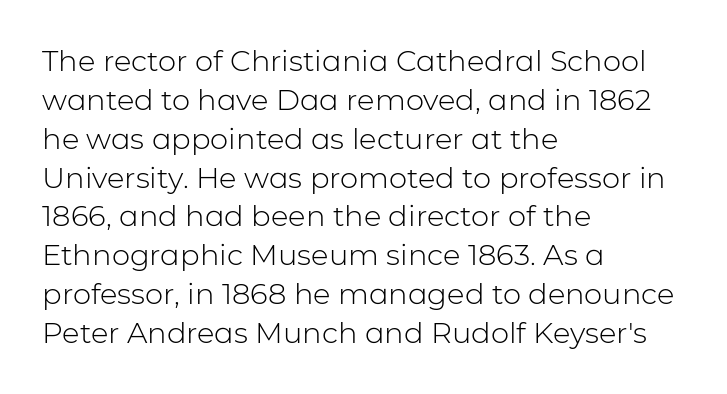
The image shows 29 px light sans-serif type, upright; set left-aligned, normal line spacing (1.34x), normal letter spacing, not underlined; low stroke contrast and a medium x-height.
